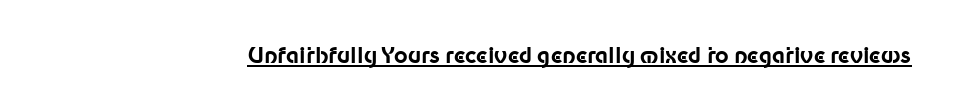
{"italic": "no", "bold": "yes", "underline": "yes", "letter_spacing": "normal", "letter_spacing_em": 0.0, "glyph_px": 21}
